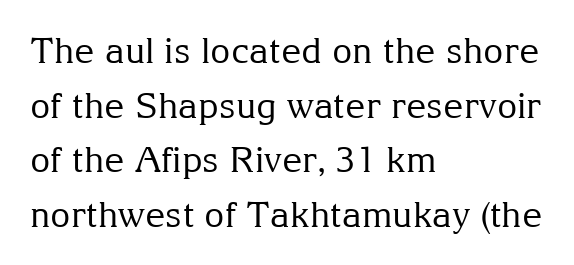
Tracking here is standard; glyphs follow each other at the usual distance. Typographically, this falls in the serif category. The passage shown is not bold in any degree. The rendering uses a moderate line-height, typical for paragraphs. Just letters on the line, the space beneath them empty.
